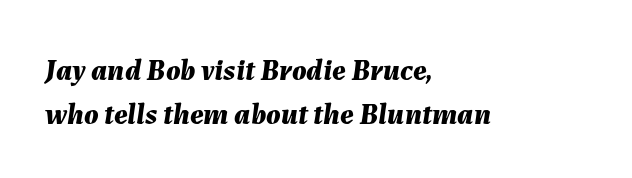
The passage shown is typed in a proportional face where columns would drift. Each row of text sits above clean, open space. The rendering applies a slant to the glyphs. Leftover space on each line is placed entirely after the last word. Notice how descenders clear the ascenders below comfortably — that's standard leading. The glyphs have the mass of a bold cut.
